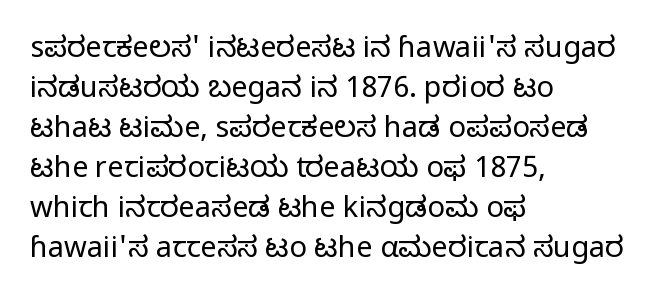
The image shows 29 px regular-weight sans-serif type, upright; set left-aligned, normal line spacing (1.38x), normal letter spacing, not underlined; low stroke contrast and a medium x-height.
